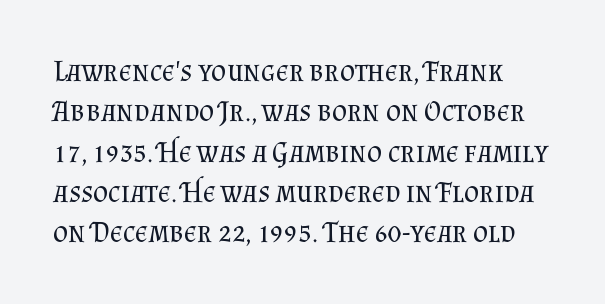
Q: Is the text bold? A: No.
Q: Is the text italic (slanted)? A: No, it is upright.
Q: Is the typeface a serif or a sans-serif typeface? A: Serif.
Q: Is the text underlined? A: No.
Q: Is the spacing between letters normal or unusually wide? A: Normal.
Q: Is the spacing between lines tight, normal or loose? A: Normal.
Q: Width (condensed, normal, or wide)? A: Normal.
Q: Stroke contrast? A: Medium.
Q: x-height? A: Small.
Q: Monospaced? A: No.
